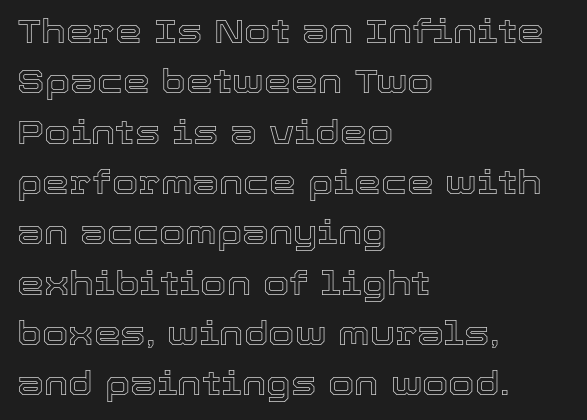
The image shows 34 px text type, upright; set left-aligned, normal line spacing (1.48x), normal letter spacing, not underlined; a medium x-height.
